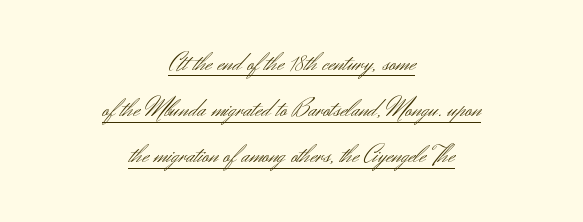
{"bold": "no", "underline": "yes", "align": "center", "line_spacing_ratio": 1.71, "letter_spacing": "normal", "letter_spacing_em": 0.0, "glyph_px": 27}
